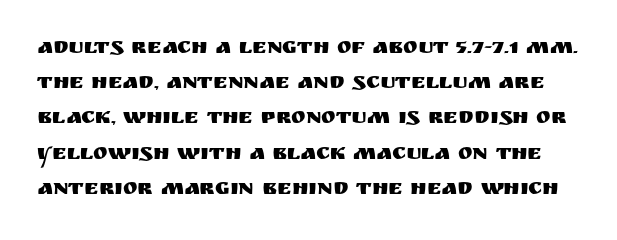
Q: Is the text italic (slanted)? A: No, it is upright.
Q: Is the text underlined? A: No.
Q: Is the spacing between letters normal or unusually wide? A: Normal.
Q: Is the spacing between lines tight, normal or loose? A: Normal.
